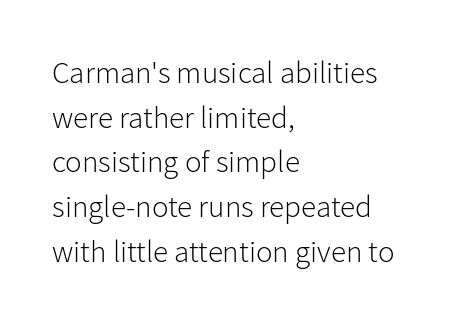
The image shows 31 px light sans-serif type, upright; set left-aligned, normal line spacing (1.44x), normal letter spacing, not underlined; low stroke contrast and a medium x-height.
